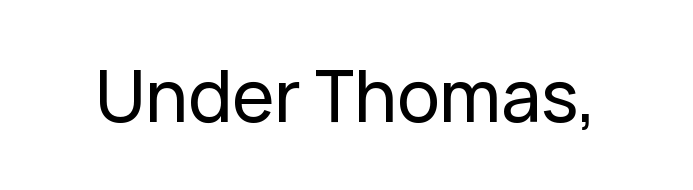
Q: Is the text italic (slanted)? A: No, it is upright.
Q: Is the typeface a serif or a sans-serif typeface? A: Sans-serif.
Q: Is the text underlined? A: No.
Q: Is the spacing between letters normal or unusually wide? A: Normal.
Q: Width (condensed, normal, or wide)? A: Normal.
Q: Stroke contrast? A: Low.
Q: x-height? A: Medium.
Q: Monospaced? A: No.
